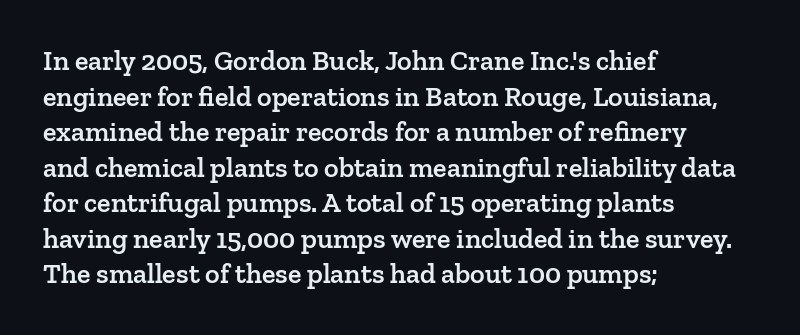
Typographically, this falls in the serif category. The strip under each line holds only bare page. If you drew a line through each stem, it would be perfectly vertical. Stems and bowls a touch heavier than normal — semibold. Normally led — the rows are evenly, conventionally spaced.
